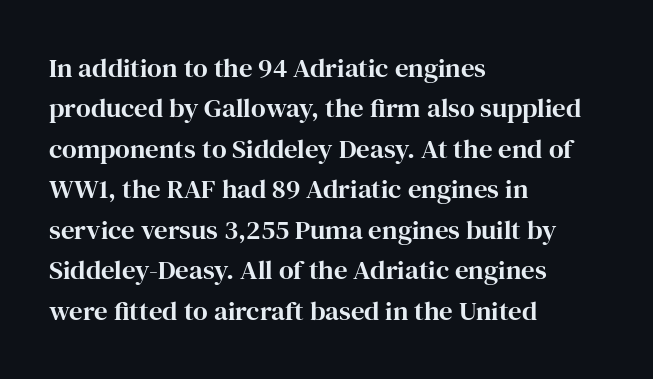
Q: Is the text italic (slanted)? A: No, it is upright.
Q: Is the text underlined? A: No.
Q: How is the paragraph aligned? A: Left-aligned.
Q: Is the spacing between letters normal or unusually wide? A: Normal.
Q: Is the spacing between lines tight, normal or loose? A: Normal.
